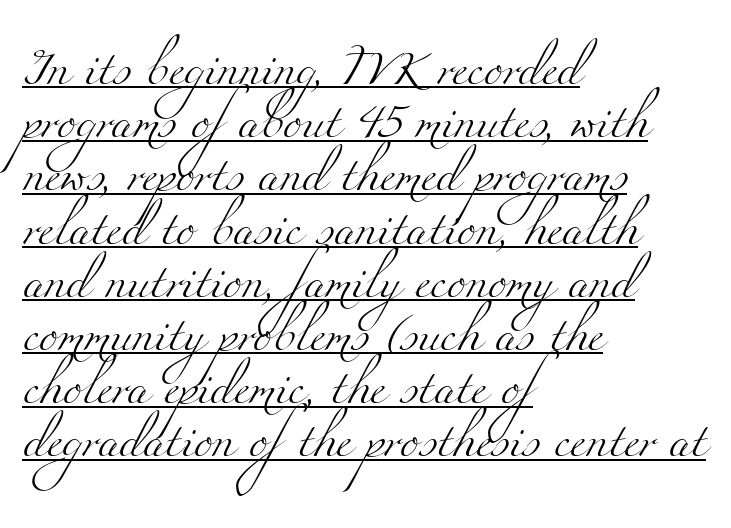
The image shows 35 px light, wide type; set left-aligned, normal line spacing (1.52x), normal letter spacing, underlined; medium stroke contrast and a small x-height.
